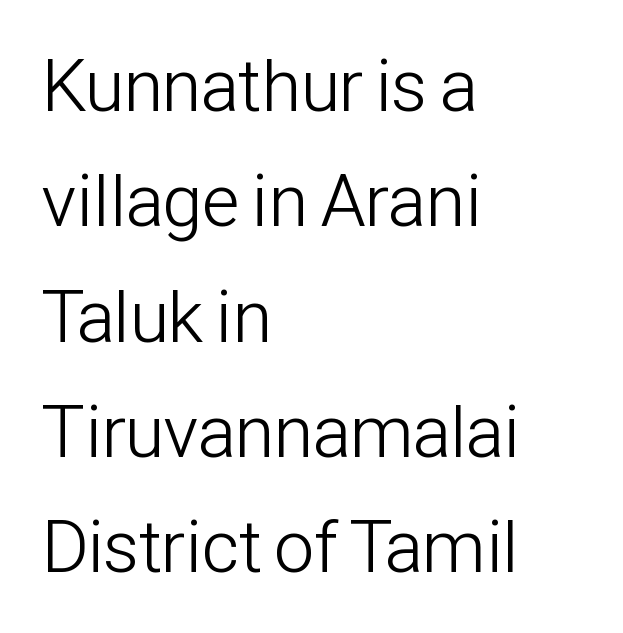
The image shows 73 px light, condensed sans-serif type, upright; set left-aligned, normal line spacing (1.58x), normal letter spacing, not underlined; low stroke contrast and a medium x-height.
